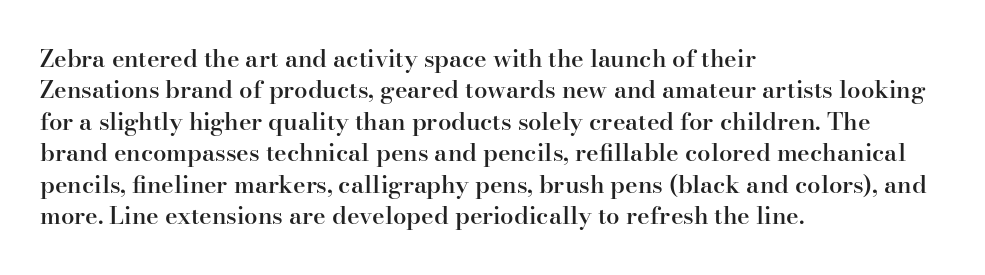
Students, this is semibold: more ink than regular, less than bold. Descender tails drop into unmarked territory. Reading down the block, your eye returns to a fixed left position each line. Do the letters lean? They stand straight. The space between consecutive lines is moderate.
